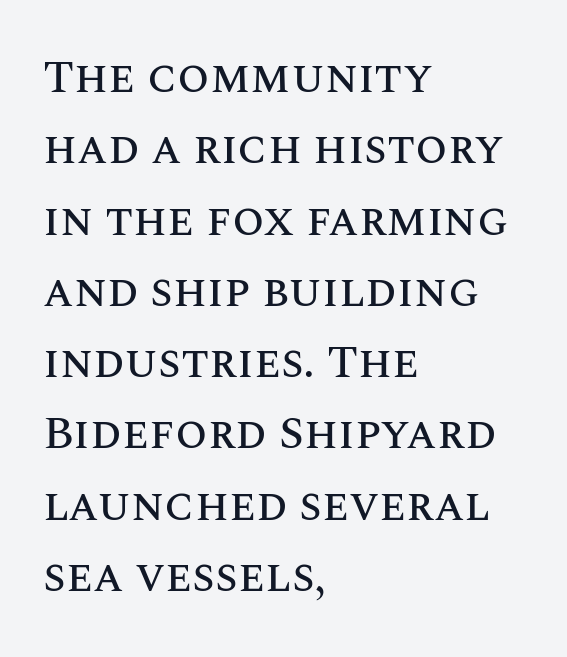
The image shows 46 px text type, upright; set left-aligned, normal line spacing (1.55x), normal letter spacing, not underlined; medium stroke contrast and a large x-height.
